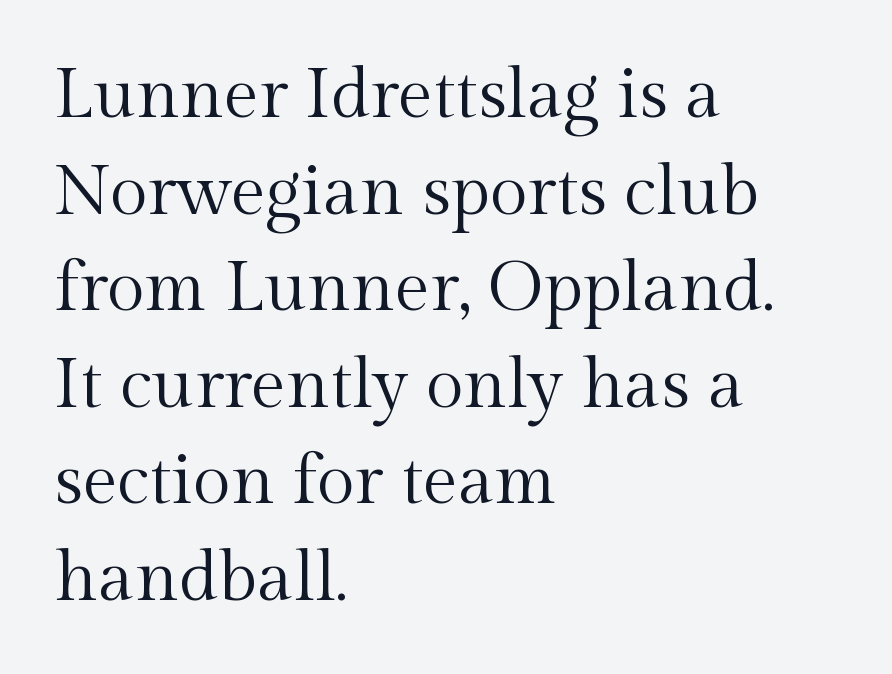
Notice how descenders clear the ascenders below comfortably — that's standard leading. Unmarked baselines from the first word to the last. The cut favours lightness, reaching ordinary text weight at its darkest. Left-aligned paragraph, ragged on the right. Do the characters align in a grid? No, the font is proportional. The rendering keeps characters at their native spacing.
